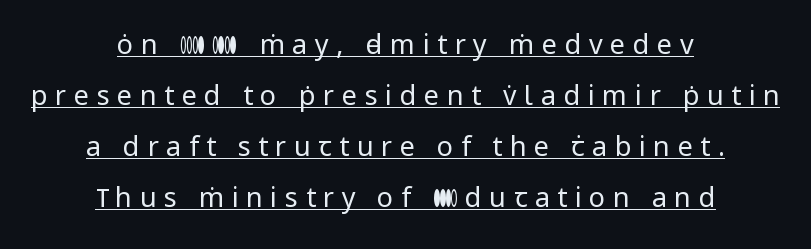
Weight: not bold — regular or lighter. These lines were composed using upright roman letters. This rendering uses center alignment, leaving both contours irregular but symmetric. Students, observe the line beneath the letters — that is underlining.
